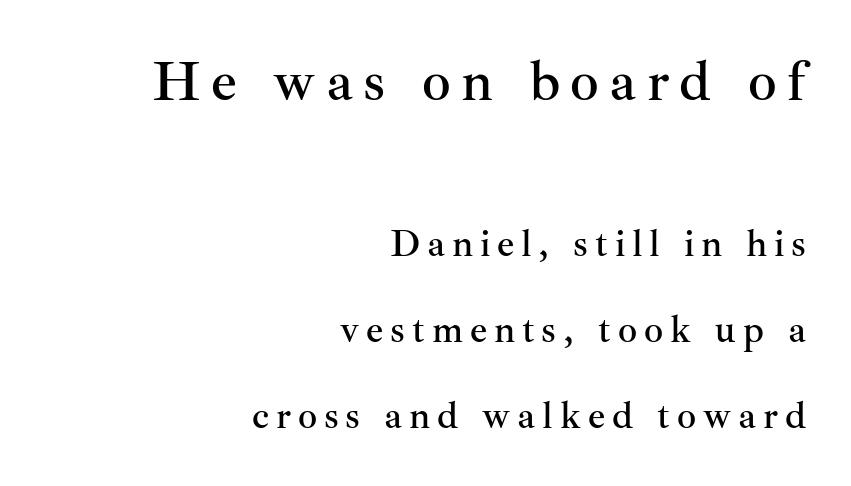
The image shows 57 px serif type, upright; set right-aligned, loose line spacing (2.26x), not underlined; the first (top) block is 1.5x larger; medium stroke contrast and a small x-height.
